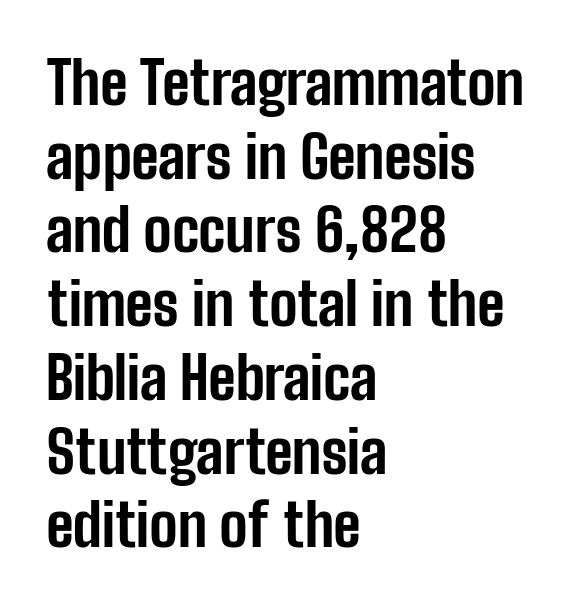
Honestly, there is no underline to notice here at all. The face used here has the dense, thick strokes of a bold. Proportional: the letters do not fall into vertical columns. The rendering keeps characters at their native spacing. Nope, no serifs anywhere on these letters. The typography opts for an upright posture over an oblique one.
